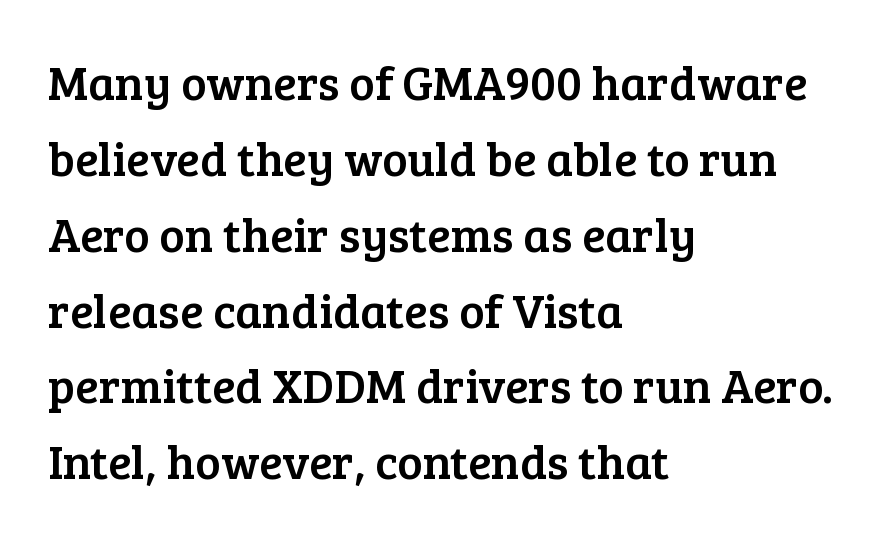
{"serif": "yes", "italic": "no", "width": "normal", "stroke_contrast": "low", "x_height": "medium", "monospaced": "no", "underline": "no", "align": "left", "line_spacing": "normal", "line_spacing_ratio": 1.58, "letter_spacing": "normal", "letter_spacing_em": 0.0, "glyph_px": 48}
